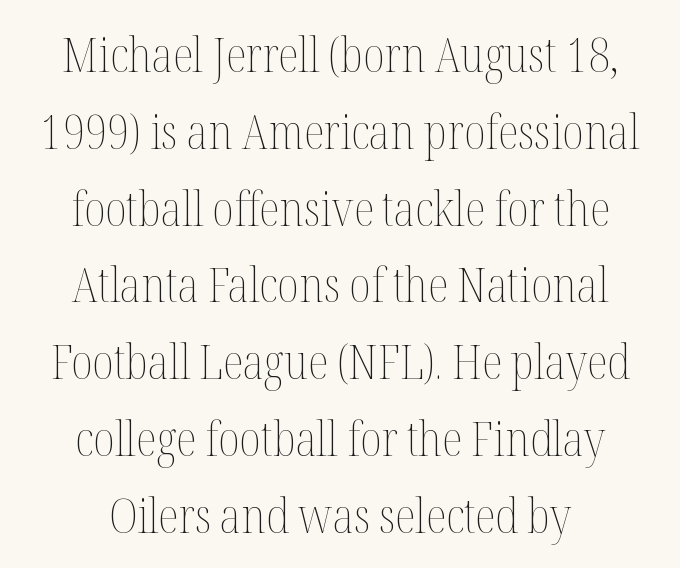
Q: Is the text bold? A: No.
Q: Is the text italic (slanted)? A: No, it is upright.
Q: Is the text underlined? A: No.
Q: How is the paragraph aligned? A: Centered.
Q: Is the spacing between letters normal or unusually wide? A: Normal.
Q: Is the spacing between lines tight, normal or loose? A: Normal.
Q: Width (condensed, normal, or wide)? A: Condensed.
Q: Stroke contrast? A: Medium.
Q: x-height? A: Medium.
Q: Monospaced? A: No.
